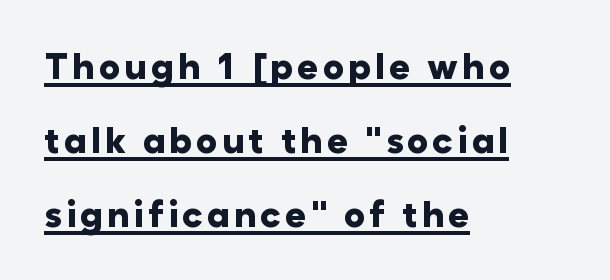
Q: Is the text bold? A: Yes.
Q: Is the text italic (slanted)? A: No, it is upright.
Q: Is the typeface a serif or a sans-serif typeface? A: Sans-serif.
Q: Is the text underlined? A: Yes.
Q: How is the paragraph aligned? A: Left-aligned.
Q: Is the spacing between lines tight, normal or loose? A: Loose.
Q: Width (condensed, normal, or wide)? A: Normal.
Q: Stroke contrast? A: Low.
Q: x-height? A: Medium.
Q: Monospaced? A: No.
